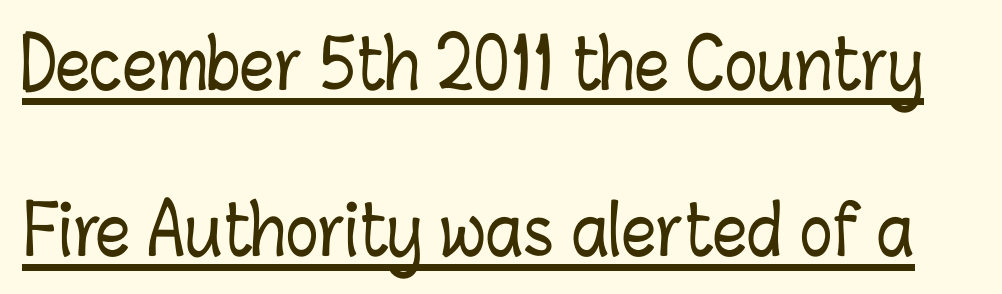
Character widths vary here, with narrow letters taking less room than wide ones. Whoever set this chose breathing room over compactness in the vertical rhythm. Tall strokes in this sample are plumb rather than angled. These characters rest on top of a visible drawn line.
